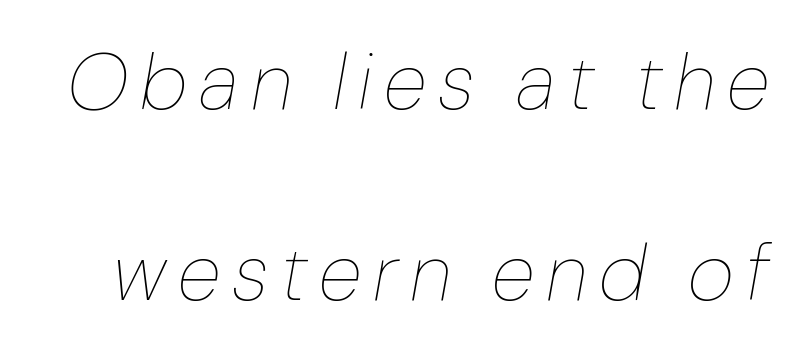
{"italic": "yes", "lean": "right", "slant_degrees": 10, "bold": "no", "weight": "thin", "width": "normal", "stroke_contrast": "low", "x_height": "medium", "monospaced": "no", "underline": "no", "line_spacing": "loose", "line_spacing_ratio": 2.39, "glyph_px": 80}
